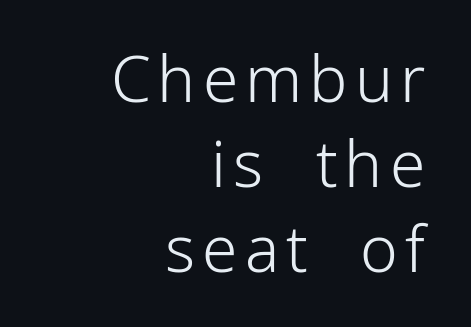
The image shows 64 px light sans-serif type, upright; set right-aligned, normal line spacing (1.33x), not underlined; low stroke contrast and a medium x-height.
